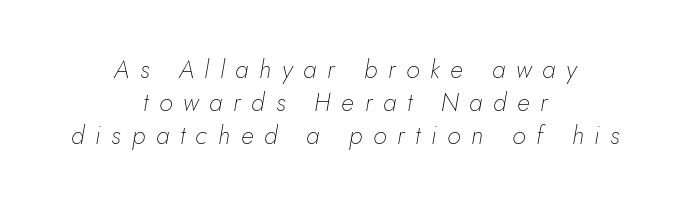
If you folded the block vertically in half, each line would mirror itself in length. Bold? No — there's no thickening of the strokes. Is there much room between lines? A standard amount, neither cramped nor airy. A typesetter would call this heavily tracked-out type. Observe the lean: these are italic letterforms. The space beneath each line is pristine and unruled.
